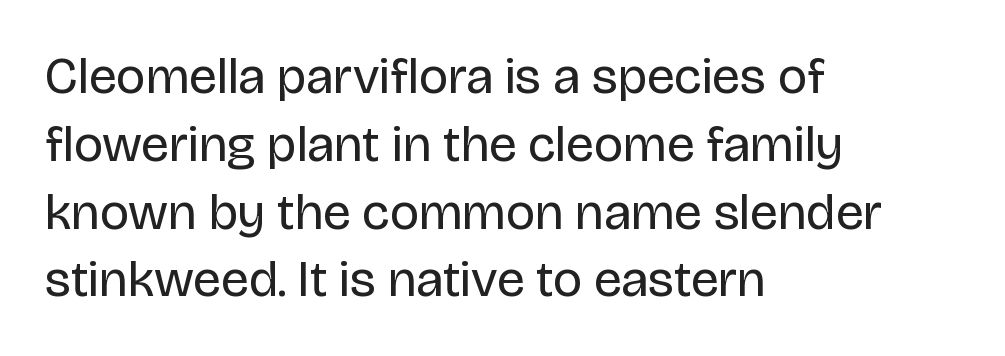
The image shows 51 px regular-weight sans-serif type, upright; set left-aligned, normal line spacing (1.33x), normal letter spacing, not underlined; low stroke contrast and a large x-height.
